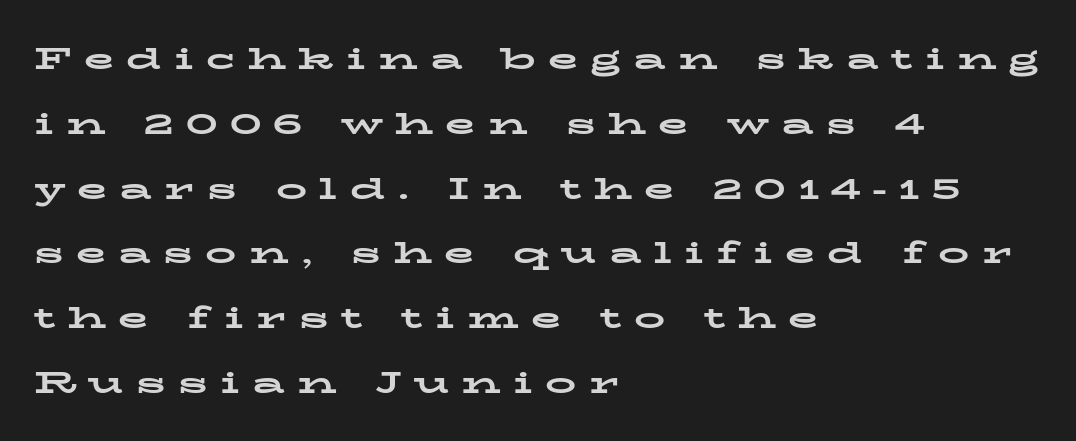
Q: Is the text bold? A: Yes.
Q: Is the text italic (slanted)? A: No, it is upright.
Q: Is the typeface a serif or a sans-serif typeface? A: Serif.
Q: Is the text underlined? A: No.
Q: How is the paragraph aligned? A: Left-aligned.
Q: Is the spacing between letters normal or unusually wide? A: Unusually wide.
Q: Is the spacing between lines tight, normal or loose? A: Loose.
Q: Width (condensed, normal, or wide)? A: Wide.
Q: Stroke contrast? A: Low.
Q: x-height? A: Medium.
Q: Monospaced? A: No.
